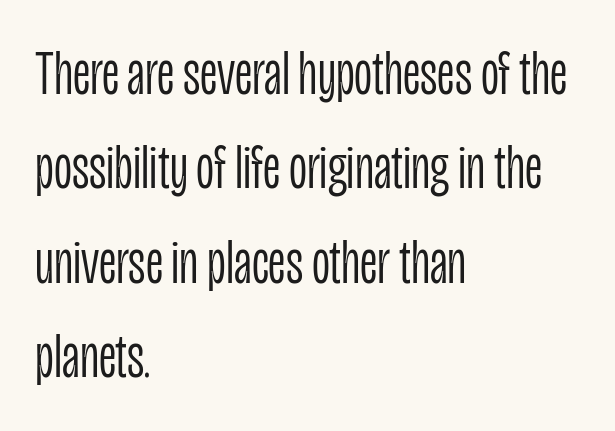
Q: Is the text bold? A: No.
Q: Is the text italic (slanted)? A: No, it is upright.
Q: Is the typeface a serif or a sans-serif typeface? A: Sans-serif.
Q: Is the text underlined? A: No.
Q: How is the paragraph aligned? A: Left-aligned.
Q: Is the spacing between letters normal or unusually wide? A: Normal.
Q: Is the spacing between lines tight, normal or loose? A: Normal.
Q: Width (condensed, normal, or wide)? A: Condensed.
Q: Stroke contrast? A: Low.
Q: x-height? A: Large.
Q: Monospaced? A: No.
